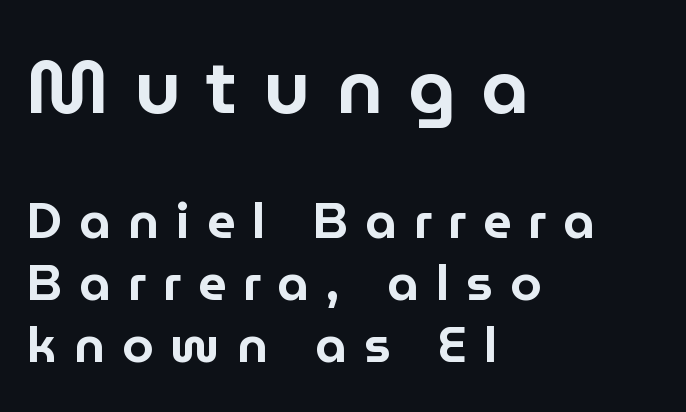
Each letter's strokes conclude bluntly, with no projecting serifs. Compared with a centered layout, this one pins lines to the left instead. Words float on clear page, feet unadorned. The line texture is sparse and dotted thanks to wide tracking.
